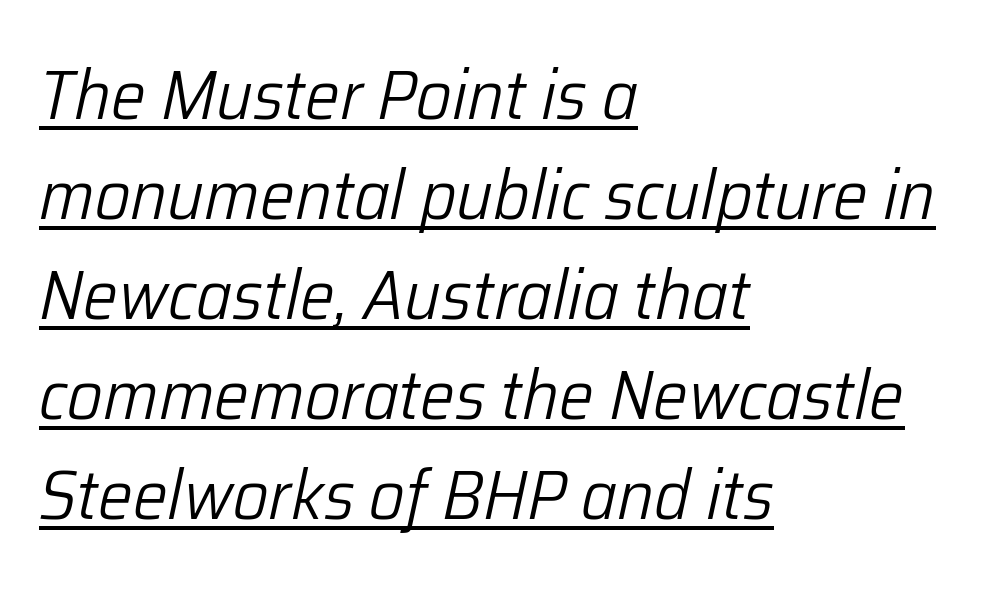
Has an underline been added? It has. Every character sits at an angle, as italics do. Words appear dense and cohesive because spacing is normal. Each letter keeps its own natural width here, so spacing adapts to shape.
